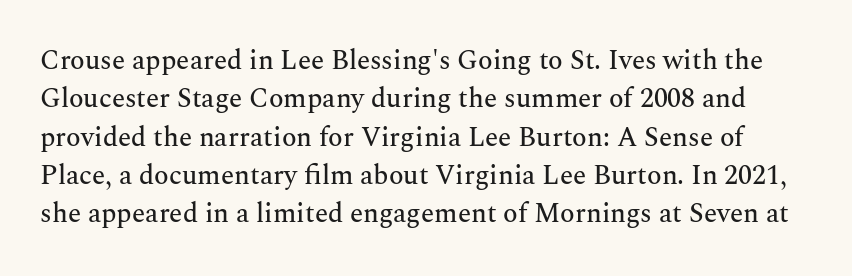
Q: Is the text italic (slanted)? A: No, it is upright.
Q: Is the text underlined? A: No.
Q: Is the spacing between letters normal or unusually wide? A: Normal.
Q: Is the spacing between lines tight, normal or loose? A: Normal.
